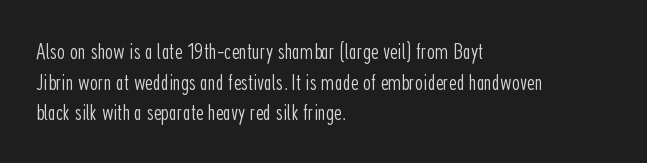
Vertical spacing — default. The text block is weighted toward the left margin, trailing off unevenly rightward. The baseline area is clear. These lines keep a tight, regular rhythm from letter to letter. No extra ink here — the face is not bold.
